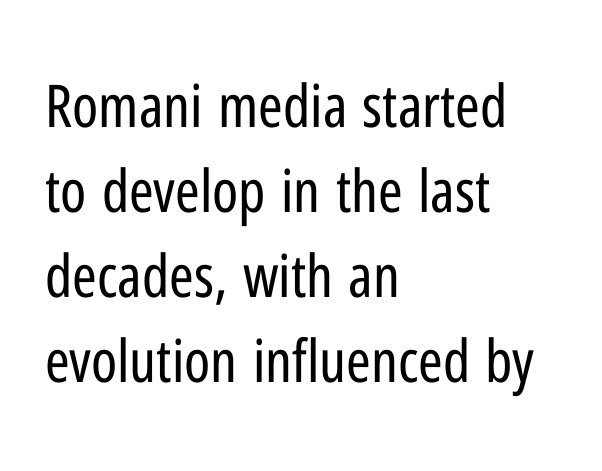
The image shows 59 px regular-weight, condensed sans-serif type, upright; set left-aligned, normal line spacing (1.44x), normal letter spacing, not underlined; low stroke contrast and a medium x-height.
